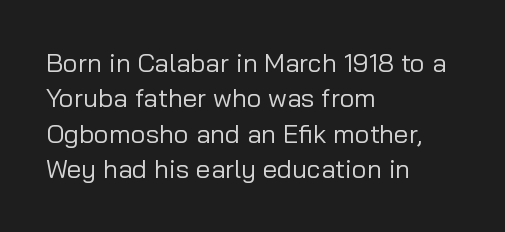
{"italic": "no", "bold": "no", "underline": "no", "align": "left", "line_spacing": "normal", "line_spacing_ratio": 1.36, "letter_spacing": "normal", "letter_spacing_em": 0.0, "glyph_px": 26}
